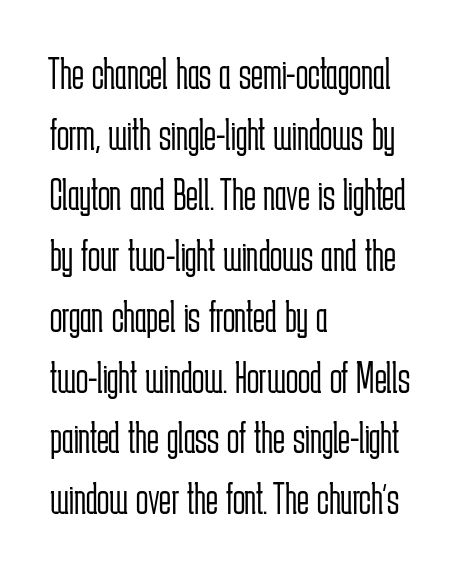
{"serif": "no", "italic": "no", "bold": "no", "weight": "light", "width": "condensed", "stroke_contrast": "low", "x_height": "medium", "monospaced": "no", "underline": "no", "align": "left", "line_spacing": "normal", "line_spacing_ratio": 1.35, "letter_spacing": "normal", "letter_spacing_em": 0.0, "glyph_px": 45}
